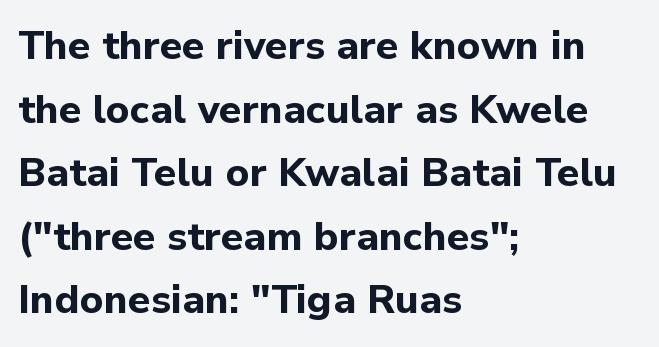
The image shows 40 px bold sans-serif type, upright; set left-aligned, normal line spacing (1.59x), normal letter spacing, not underlined; low stroke contrast and a medium x-height.
